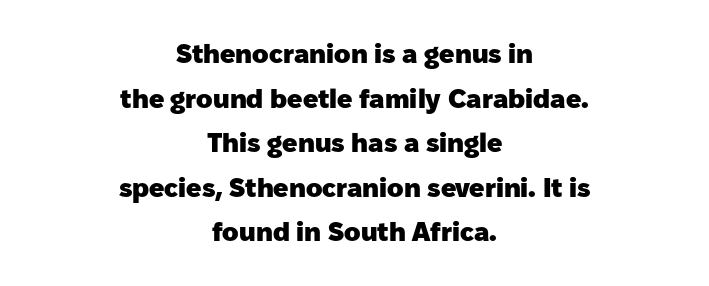
Q: Is the text bold? A: Yes.
Q: Is the text italic (slanted)? A: No, it is upright.
Q: Is the text underlined? A: No.
Q: How is the paragraph aligned? A: Centered.
Q: Is the spacing between letters normal or unusually wide? A: Normal.
Q: Is the spacing between lines tight, normal or loose? A: Normal.
